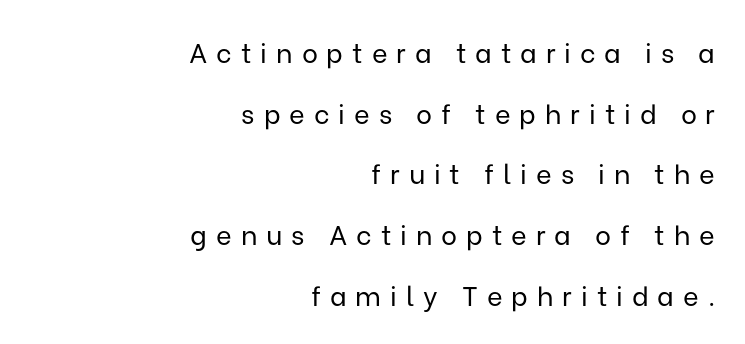
The space between consecutive lines is lavish. Honestly, the letter spacing is so wide it's the main thing you notice. The typography opts for an upright posture over an oblique one. Stems here are at most as thick as an everyday book face. The rendering anchors every line to the right-hand side. Honestly, there is no underline to notice here at all.
